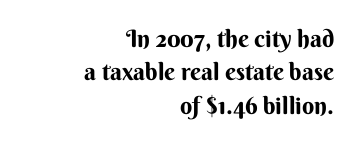
The lines sit at an ordinary, default distance from one another. These lines are set flush right with a ragged left edge. These lines were composed using upright roman letters. Plain, unruled lines of type.
